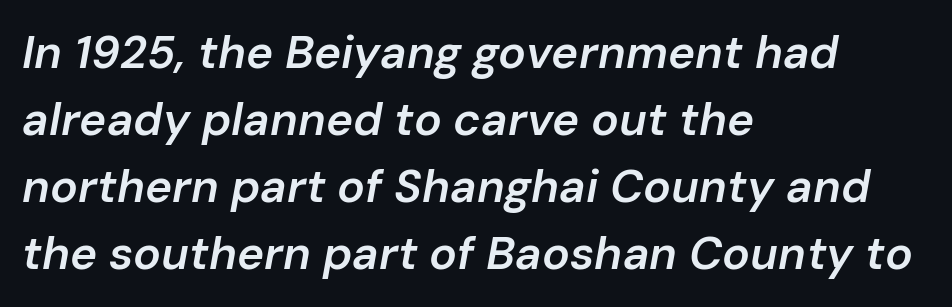
{"italic": "yes", "lean": "right", "slant_degrees": 10, "bold": "semi", "weight": "semibold", "width": "normal", "stroke_contrast": "low", "x_height": "medium", "monospaced": "no", "underline": "no", "align": "left", "line_spacing": "normal", "line_spacing_ratio": 1.46, "letter_spacing": "normal", "letter_spacing_em": 0.0, "glyph_px": 46}
